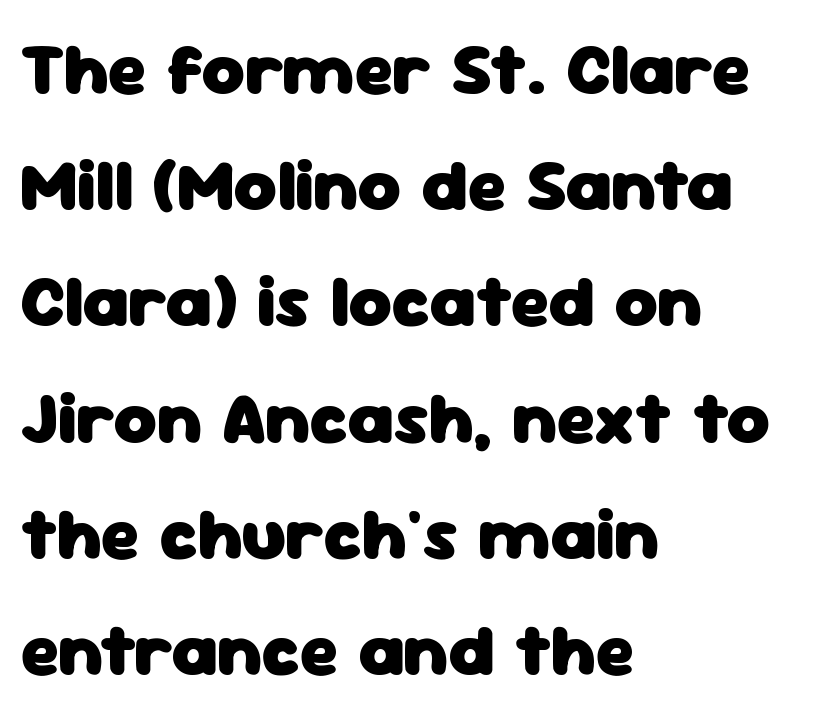
{"serif": "no", "italic": "no", "bold": "yes", "weight": "heavy", "width": "normal", "stroke_contrast": "low", "x_height": "medium", "monospaced": "no", "underline": "no", "align": "left", "line_spacing": "normal", "line_spacing_ratio": 1.57, "letter_spacing": "normal", "letter_spacing_em": 0.0, "glyph_px": 74}
